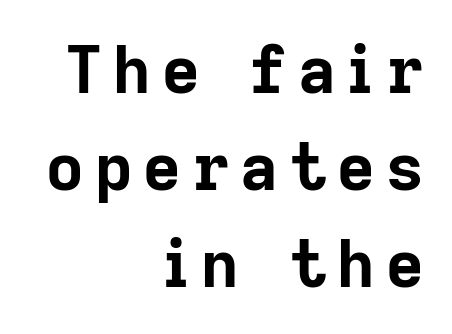
The image shows 65 px bold sans-serif type, upright; set right-aligned, normal line spacing (1.49x), not underlined; low stroke contrast and a medium x-height.
